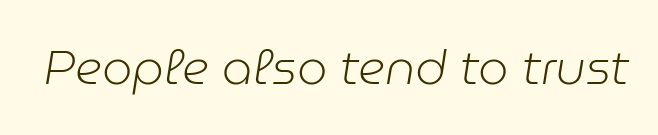
Q: Is the text bold? A: No.
Q: Is the text italic (slanted)? A: Yes, it leans right by about 9 degrees.
Q: Is the text underlined? A: No.
Q: Is the spacing between letters normal or unusually wide? A: Normal.
Q: Width (condensed, normal, or wide)? A: Normal.
Q: Stroke contrast? A: Low.
Q: x-height? A: Medium.
Q: Monospaced? A: No.
